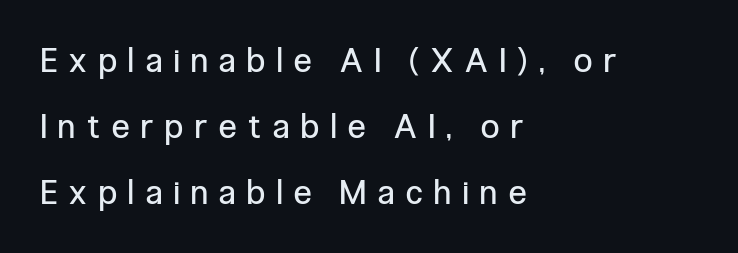
{"serif": "no", "italic": "no", "bold": "no", "weight": "regular", "width": "condensed", "stroke_contrast": "low", "x_height": "medium", "monospaced": "no", "underline": "no", "align": "left", "line_spacing": "loose", "line_spacing_ratio": 2.0, "letter_spacing": "wide", "letter_spacing_em": 0.36, "glyph_px": 33}
